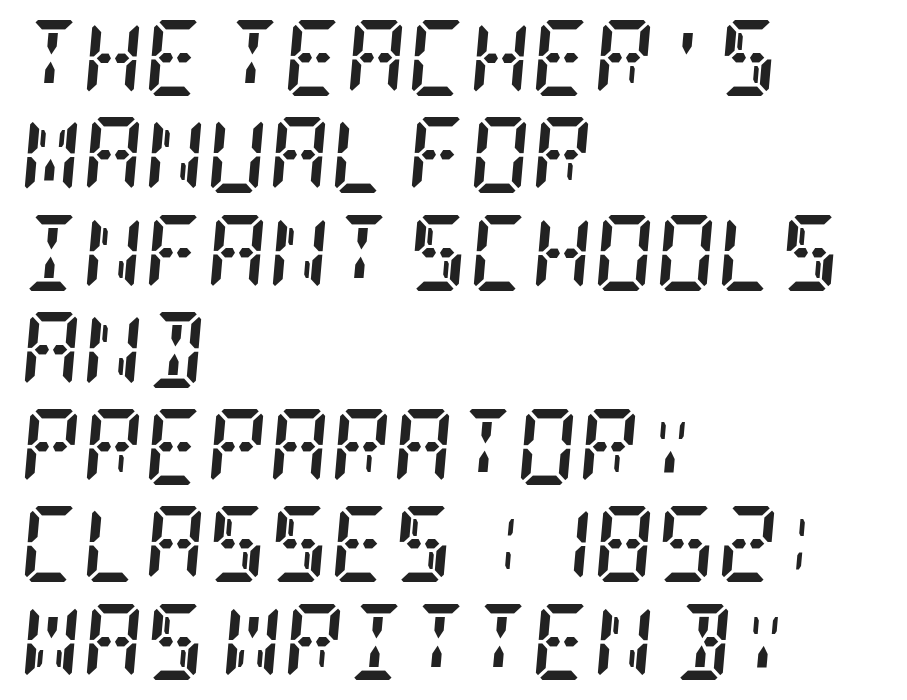
Look at the bottom of the vertical strokes: they flare into serifs here. If you drew a line through each stem, it would be angled. Rows of type keep a routine distance in the vertical direction. Leftover space on each line is placed entirely after the last word. Words appear dense and cohesive because spacing is normal. Heavy, bold letterforms.
